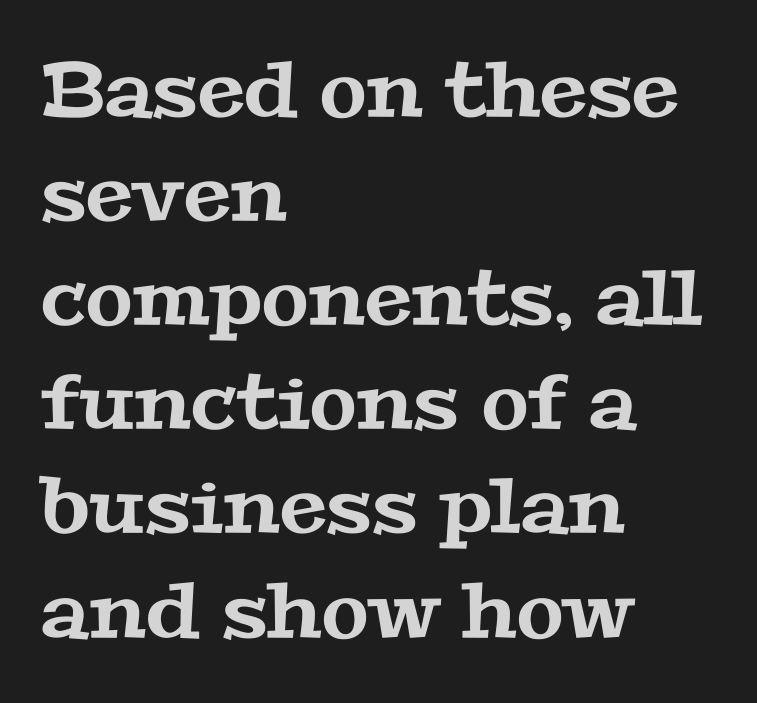
Q: Is the typeface a serif or a sans-serif typeface? A: Serif.
Q: Is the text underlined? A: No.
Q: How is the paragraph aligned? A: Left-aligned.
Q: Is the spacing between letters normal or unusually wide? A: Normal.
Q: Is the spacing between lines tight, normal or loose? A: Normal.
Q: Width (condensed, normal, or wide)? A: Wide.
Q: Stroke contrast? A: Medium.
Q: x-height? A: Medium.
Q: Monospaced? A: No.
